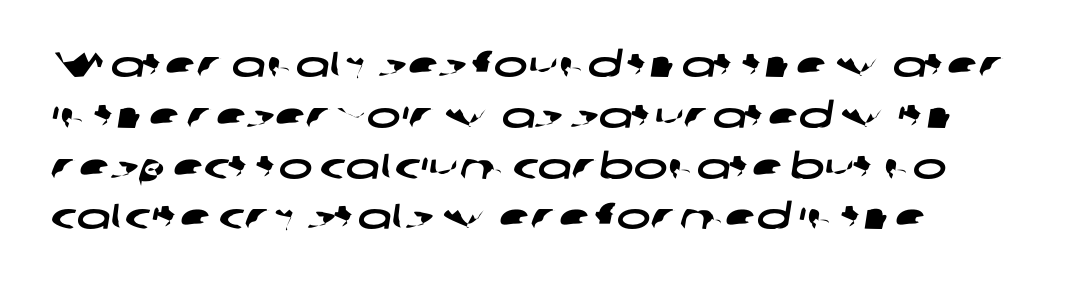
The image shows 36 px wide sans-serif type; set left-aligned, normal line spacing (1.41x), normal letter spacing, not underlined; low stroke contrast and a medium x-height.
